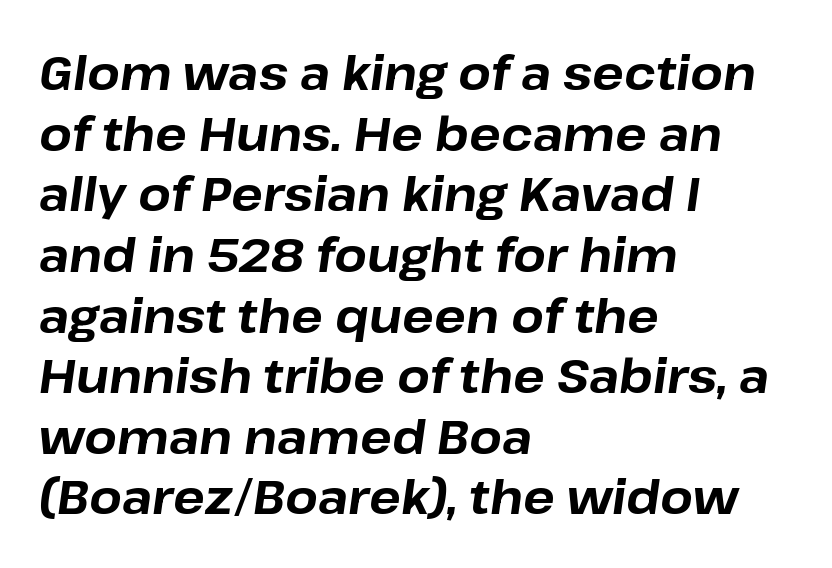
Q: Is the text bold? A: Yes.
Q: Is the text italic (slanted)? A: Yes, it leans right by about 8 degrees.
Q: Is the text underlined? A: No.
Q: How is the paragraph aligned? A: Left-aligned.
Q: Is the spacing between letters normal or unusually wide? A: Normal.
Q: Is the spacing between lines tight, normal or loose? A: Normal.
Q: Width (condensed, normal, or wide)? A: Normal.
Q: Stroke contrast? A: Low.
Q: x-height? A: Medium.
Q: Monospaced? A: No.
